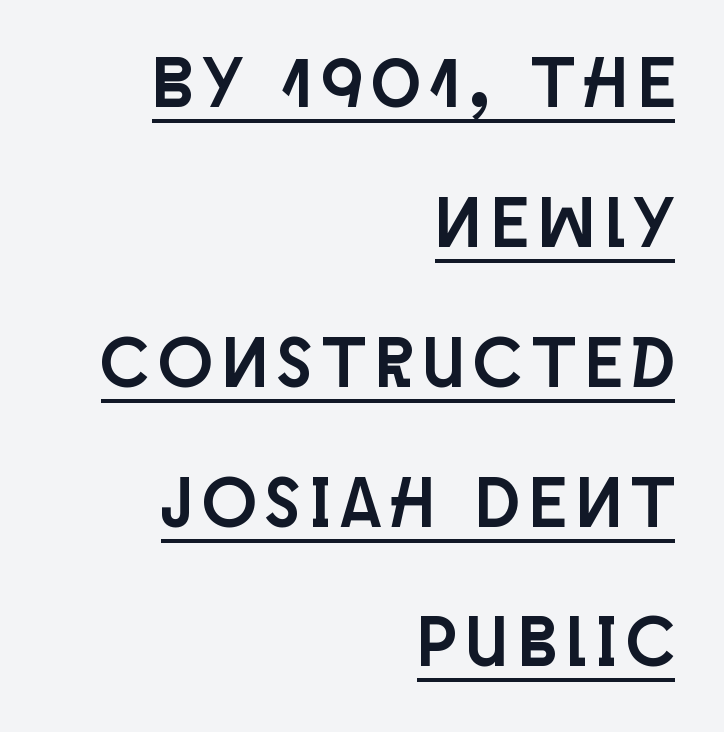
{"serif": "no", "italic": "no", "width": "condensed", "stroke_contrast": "low", "x_height": "large", "monospaced": "no", "underline": "yes", "align": "right", "line_spacing": "loose", "line_spacing_ratio": 1.97, "glyph_px": 71}
